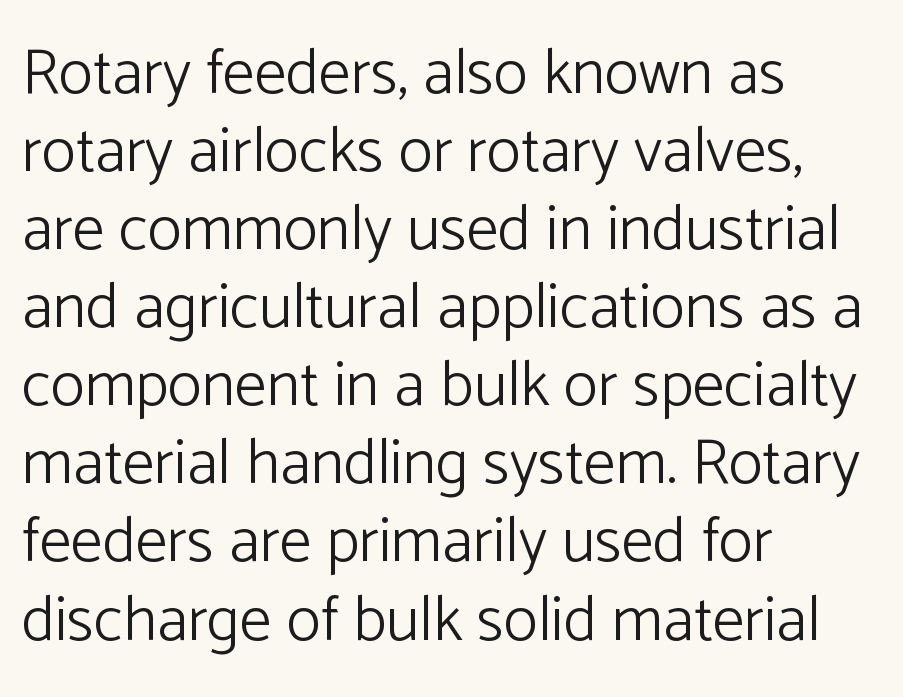
The image shows 64 px light sans-serif type, upright; set left-aligned, line spacing 1.22x, normal letter spacing, not underlined; low stroke contrast and a medium x-height.
